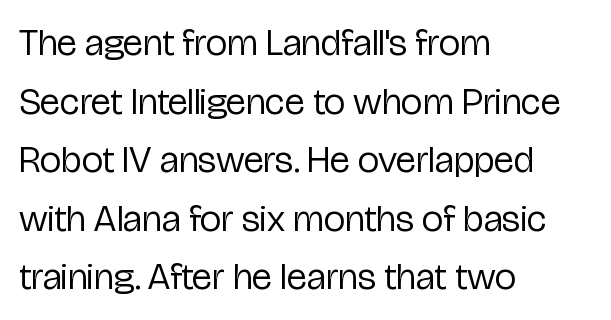
Q: Is the text bold? A: No.
Q: Is the text italic (slanted)? A: No, it is upright.
Q: Is the typeface a serif or a sans-serif typeface? A: Sans-serif.
Q: Is the text underlined? A: No.
Q: How is the paragraph aligned? A: Left-aligned.
Q: Is the spacing between letters normal or unusually wide? A: Normal.
Q: Is the spacing between lines tight, normal or loose? A: Normal.
Q: Width (condensed, normal, or wide)? A: Condensed.
Q: Stroke contrast? A: Low.
Q: x-height? A: Medium.
Q: Monospaced? A: No.
